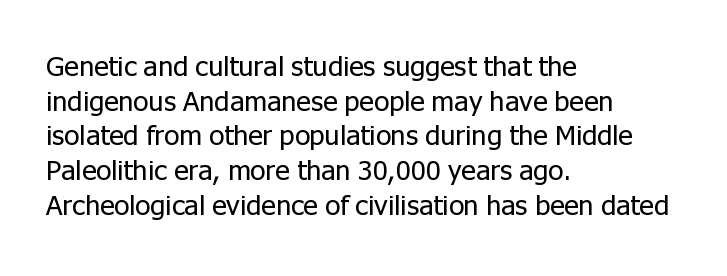
The image shows 28 px regular-weight sans-serif type, upright; set left-aligned, line spacing 1.24x, normal letter spacing, not underlined; low stroke contrast and a medium x-height.
